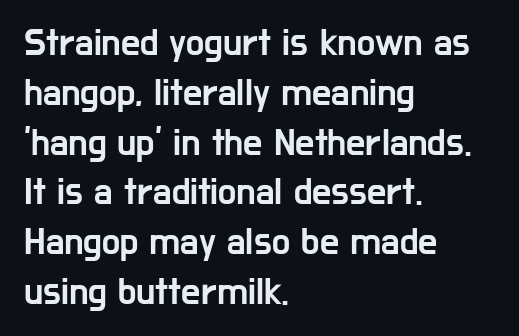
The image shows 38 px condensed sans-serif type, upright; set left-aligned, normal line spacing (1.31x), normal letter spacing, not underlined; low stroke contrast and a medium x-height.
